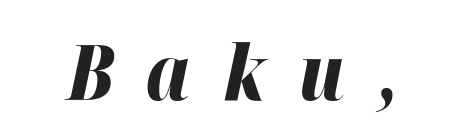
{"italic": "yes", "lean": "right", "slant_degrees": 12, "bold": "yes", "weight": "bold", "width": "normal", "stroke_contrast": "high", "x_height": "medium", "monospaced": "no", "underline": "no", "letter_spacing": "wide", "letter_spacing_em": 0.43, "glyph_px": 77}
